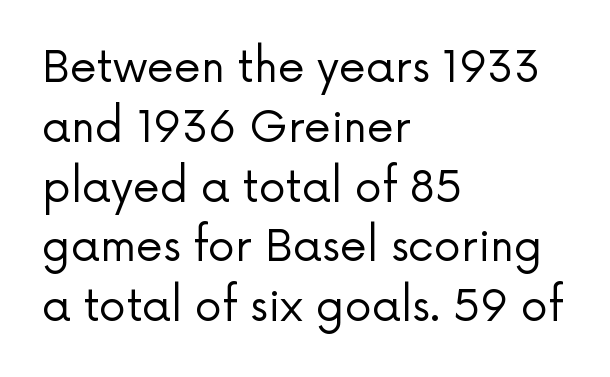
The image shows 43 px regular-weight sans-serif type, upright; set left-aligned, normal line spacing (1.39x), normal letter spacing, not underlined; low stroke contrast and a medium x-height.
